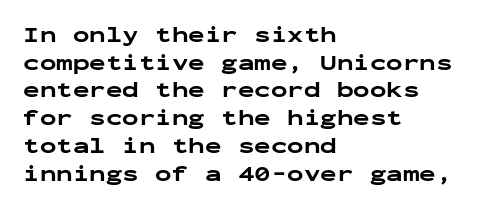
These words are printed bold, with thick strokes throughout. The string is rendered with underlining switched off. What's the leading like? Ordinary, nothing unusual. Tracking value appears to be zero — textbook default spacing. This rendering uses left alignment, leaving the right contour irregular. Every stem runs plumb, perpendicular to the baseline.
